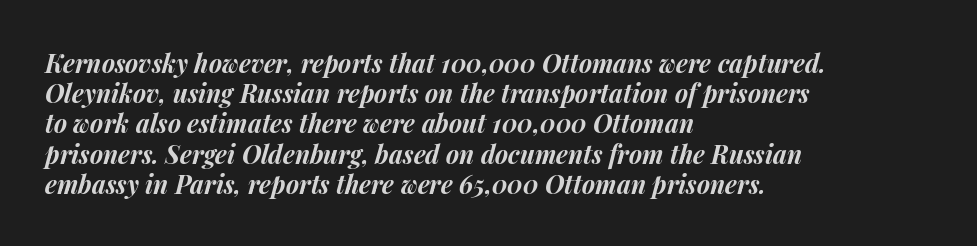
{"italic": "yes", "lean": "right", "slant_degrees": 14, "bold": "yes", "underline": "no", "align": "left", "line_spacing_ratio": 1.21, "letter_spacing": "normal", "letter_spacing_em": 0.0, "glyph_px": 25}
